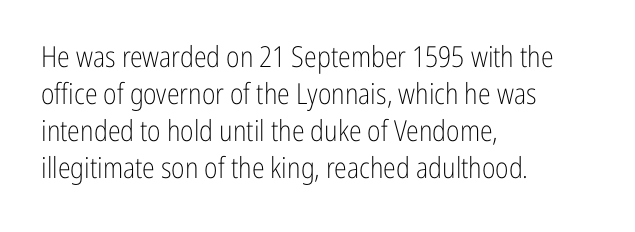
{"serif": "no", "italic": "no", "bold": "no", "weight": "light", "width": "condensed", "stroke_contrast": "low", "x_height": "medium", "monospaced": "no", "underline": "no", "align": "left", "line_spacing": "normal", "line_spacing_ratio": 1.28, "letter_spacing": "normal", "letter_spacing_em": 0.0, "glyph_px": 29}
